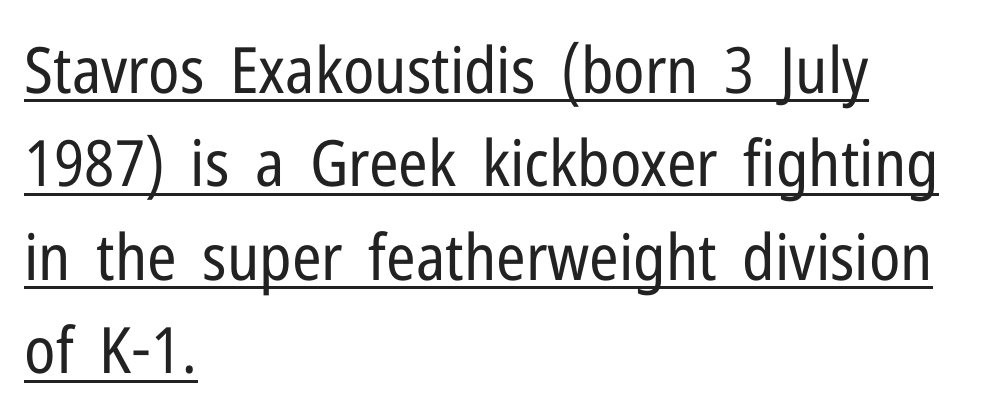
Q: Is the text bold? A: No.
Q: Is the text italic (slanted)? A: No, it is upright.
Q: Is the typeface a serif or a sans-serif typeface? A: Sans-serif.
Q: Is the text underlined? A: Yes.
Q: How is the paragraph aligned? A: Left-aligned.
Q: Is the spacing between letters normal or unusually wide? A: Normal.
Q: Is the spacing between lines tight, normal or loose? A: Normal.
Q: Width (condensed, normal, or wide)? A: Condensed.
Q: Stroke contrast? A: Low.
Q: x-height? A: Medium.
Q: Monospaced? A: No.
